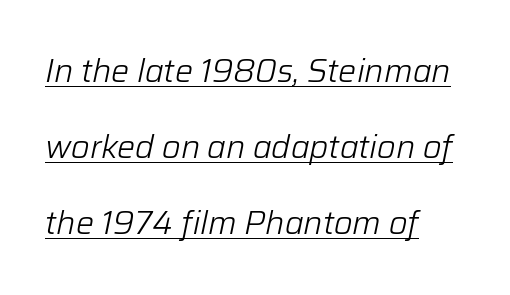
{"italic": "yes", "lean": "right", "slant_degrees": 12, "bold": "no", "weight": "light", "width": "normal", "stroke_contrast": "low", "x_height": "medium", "monospaced": "no", "underline": "yes", "align": "left", "line_spacing": "loose", "line_spacing_ratio": 2.38, "letter_spacing": "normal", "letter_spacing_em": 0.0, "glyph_px": 32}
